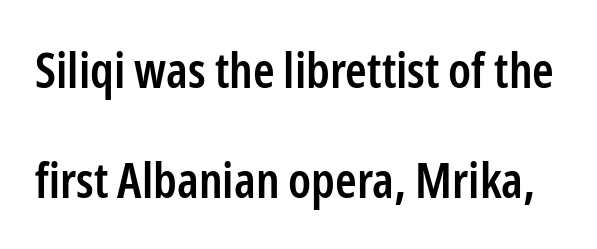
{"serif": "no", "italic": "no", "bold": "semi", "weight": "semibold", "width": "condensed", "stroke_contrast": "low", "x_height": "medium", "monospaced": "no", "underline": "no", "line_spacing": "loose", "line_spacing_ratio": 2.25, "letter_spacing": "normal", "letter_spacing_em": 0.0, "glyph_px": 49}
